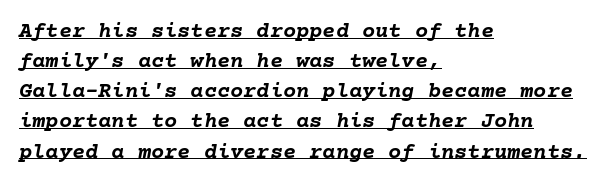
The image shows 22 px bold type, italic (leaning right); set left-aligned, normal line spacing (1.37x), normal letter spacing, underlined.
